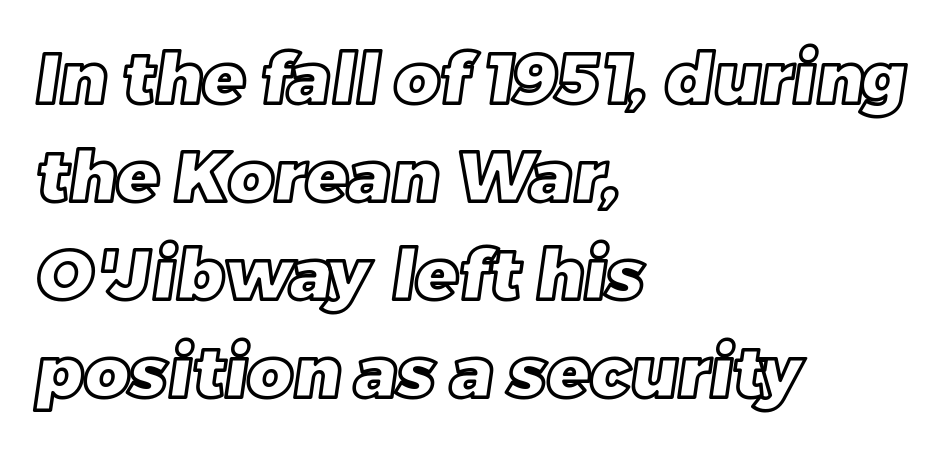
{"width": "normal", "x_height": "large", "monospaced": "no", "underline": "no", "align": "left", "line_spacing": "normal", "line_spacing_ratio": 1.4, "letter_spacing": "normal", "letter_spacing_em": 0.0, "glyph_px": 70}
